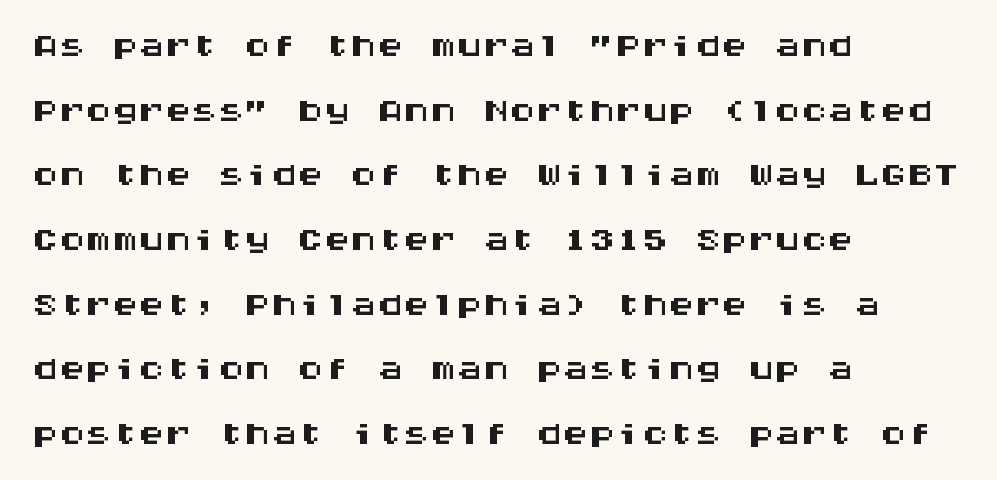
{"serif": "no", "italic": "no", "width": "wide", "stroke_contrast": "medium", "x_height": "large", "monospaced": "yes", "underline": "no", "align": "left", "line_spacing_ratio": 1.22, "letter_spacing": "normal", "letter_spacing_em": 0.0, "glyph_px": 53}
